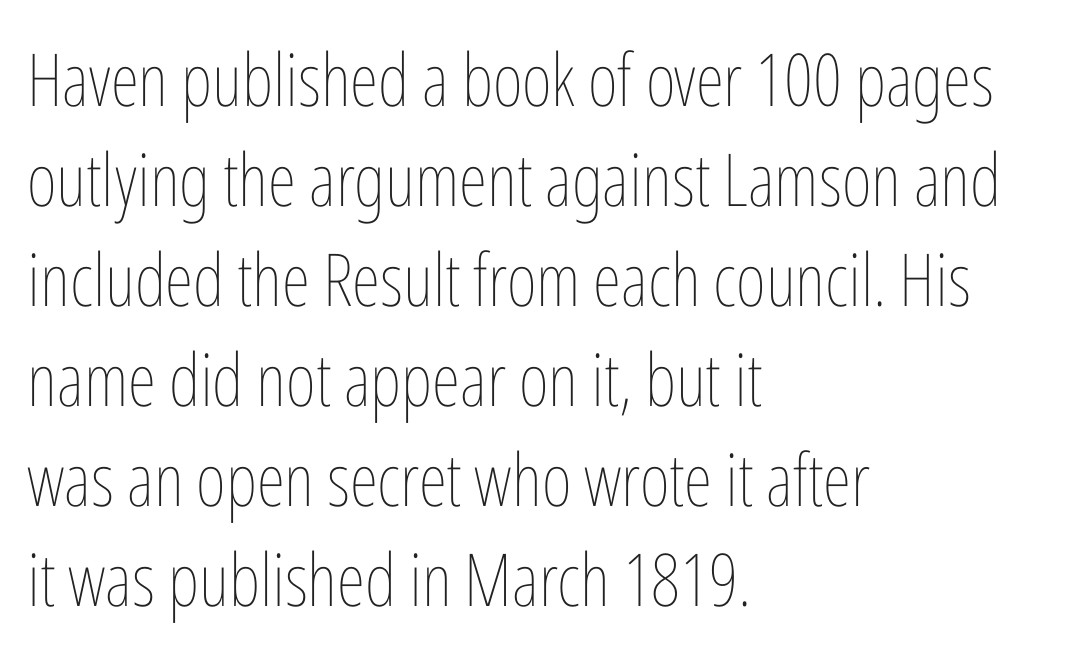
{"italic": "no", "bold": "no", "weight": "thin", "width": "condensed", "stroke_contrast": "low", "x_height": "medium", "monospaced": "no", "underline": "no", "align": "left", "line_spacing": "normal", "line_spacing_ratio": 1.37, "letter_spacing": "normal", "letter_spacing_em": 0.0, "glyph_px": 73}
